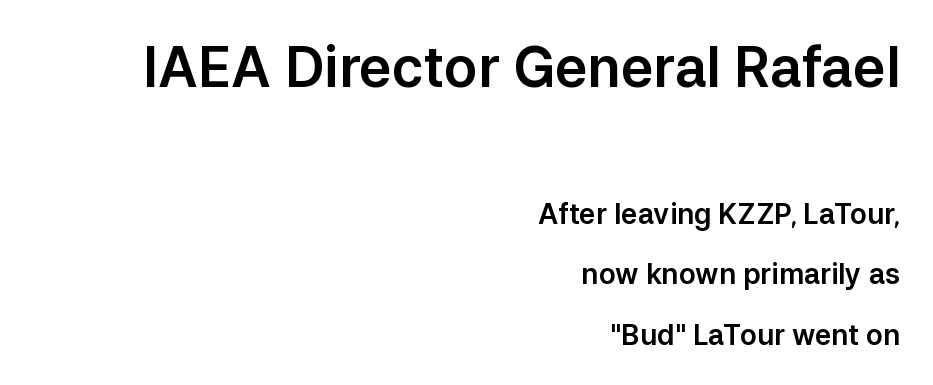
{"serif": "no", "italic": "no", "width": "normal", "stroke_contrast": "low", "x_height": "medium", "monospaced": "no", "underline": "no", "align": "right", "line_spacing": "loose", "line_spacing_ratio": 2.16, "letter_spacing": "normal", "letter_spacing_em": 0.0, "larger_block": "first", "size_ratio": 1.96, "glyph_px": 55}
